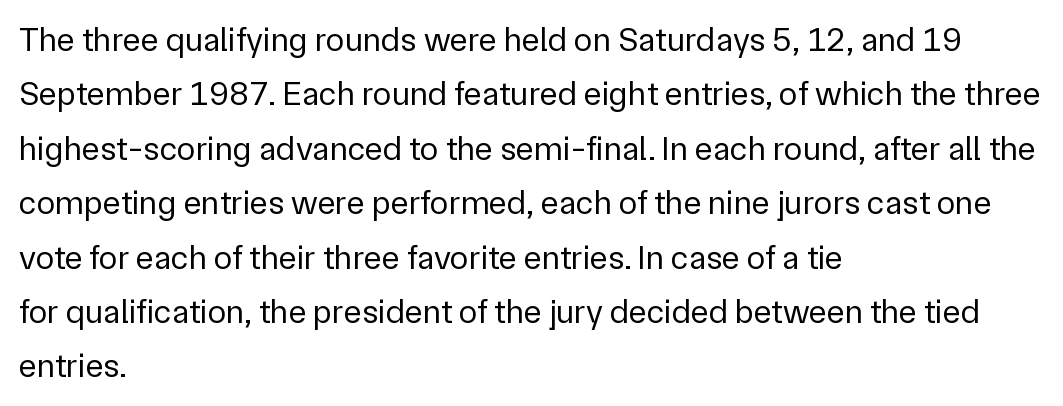
The image shows 34 px regular-weight sans-serif type, upright; set left-aligned, normal line spacing (1.6x), normal letter spacing, not underlined; low stroke contrast and a medium x-height.
